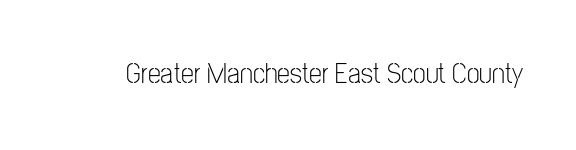
{"serif": "no", "italic": "no", "bold": "no", "weight": "light", "width": "condensed", "stroke_contrast": "low", "x_height": "medium", "monospaced": "no", "underline": "no", "letter_spacing": "normal", "letter_spacing_em": 0.0, "glyph_px": 29}
